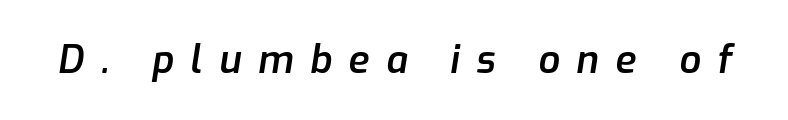
Q: Is the text bold? A: Semi-bold.
Q: Is the text italic (slanted)? A: Yes, it leans right by about 9 degrees.
Q: Is the text underlined? A: No.
Q: Is the spacing between letters normal or unusually wide? A: Unusually wide.
Q: Width (condensed, normal, or wide)? A: Normal.
Q: Stroke contrast? A: Low.
Q: x-height? A: Medium.
Q: Monospaced? A: No.
